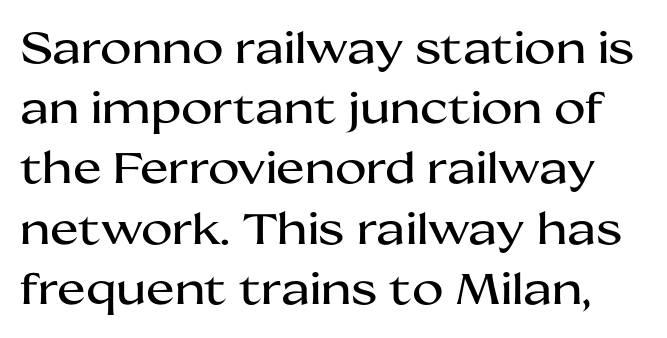
Q: Is the text italic (slanted)? A: No, it is upright.
Q: Is the text underlined? A: No.
Q: Is the spacing between letters normal or unusually wide? A: Normal.
Q: Is the spacing between lines tight, normal or loose? A: Normal.
Q: Width (condensed, normal, or wide)? A: Wide.
Q: Stroke contrast? A: Medium.
Q: x-height? A: Medium.
Q: Monospaced? A: No.
